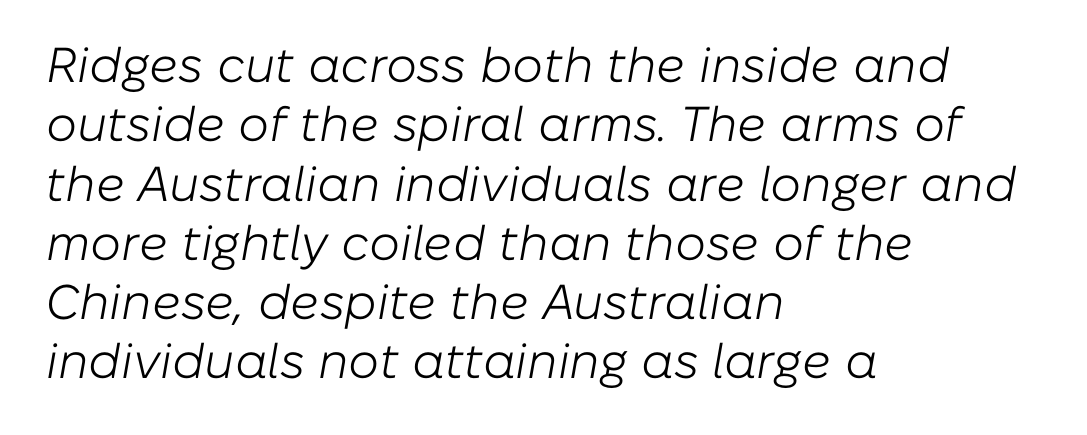
{"italic": "yes", "lean": "right", "slant_degrees": 10, "bold": "no", "weight": "light", "width": "normal", "stroke_contrast": "low", "x_height": "medium", "monospaced": "no", "underline": "no", "align": "left", "line_spacing_ratio": 1.21, "letter_spacing": "normal", "letter_spacing_em": 0.0, "glyph_px": 49}
